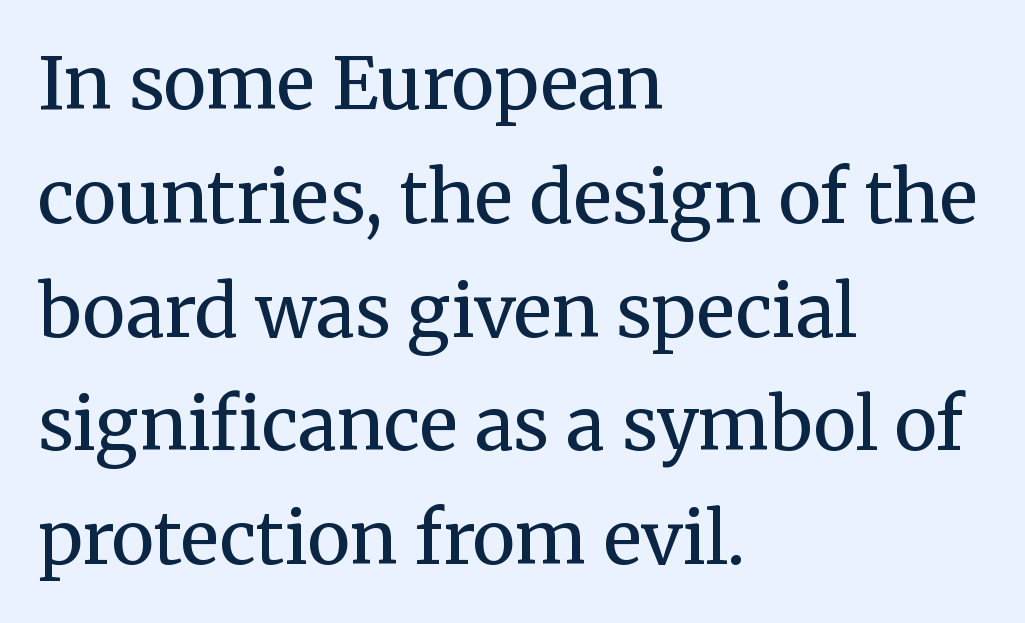
What kind of face is this? One with serifs. Regarding leading, the lines here are spaced in the standard way. Spacing verdict: proportional, widths tailored to each character. The font sits on the lighter half of the weight spectrum, regular included. Students, note that the glyphs here touch the page at normal intervals. Does the copy run flush right? No — it runs flush left.
